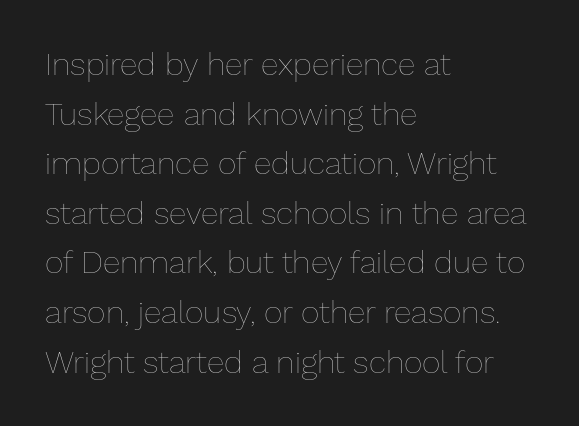
The image shows 32 px thin type, upright; set left-aligned, normal line spacing (1.55x), normal letter spacing, not underlined; low stroke contrast and a medium x-height.
